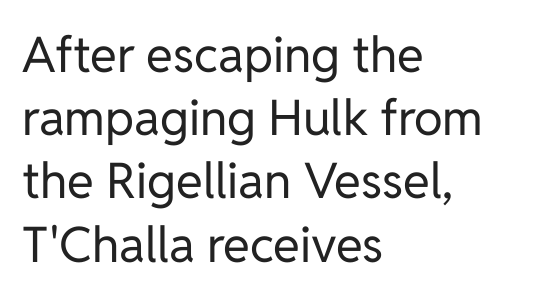
{"serif": "no", "italic": "no", "bold": "no", "weight": "regular", "width": "normal", "stroke_contrast": "low", "x_height": "medium", "monospaced": "no", "underline": "no", "align": "left", "line_spacing": "normal", "line_spacing_ratio": 1.29, "letter_spacing": "normal", "letter_spacing_em": 0.0, "glyph_px": 49}
